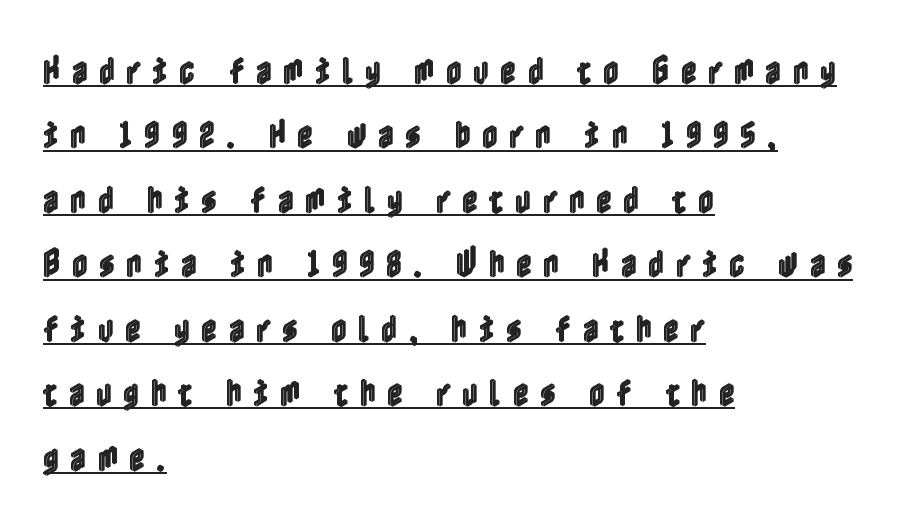
{"italic": "no", "width": "condensed", "x_height": "medium", "underline": "yes", "align": "left", "line_spacing": "loose", "line_spacing_ratio": 2.08, "letter_spacing": "wide", "letter_spacing_em": 0.36, "glyph_px": 31}
